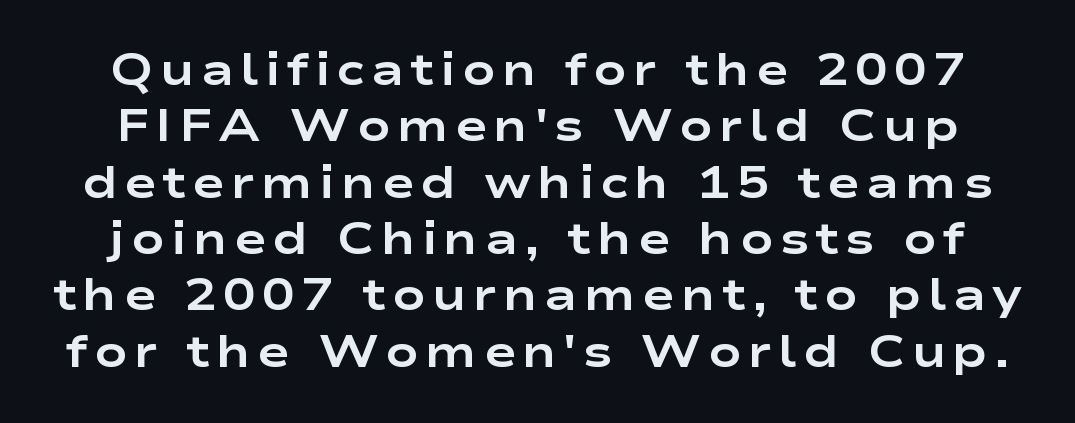
{"serif": "no", "italic": "no", "bold": "yes", "weight": "bold", "width": "wide", "stroke_contrast": "low", "x_height": "medium", "monospaced": "no", "underline": "no", "line_spacing": "normal", "line_spacing_ratio": 1.28, "glyph_px": 44}
